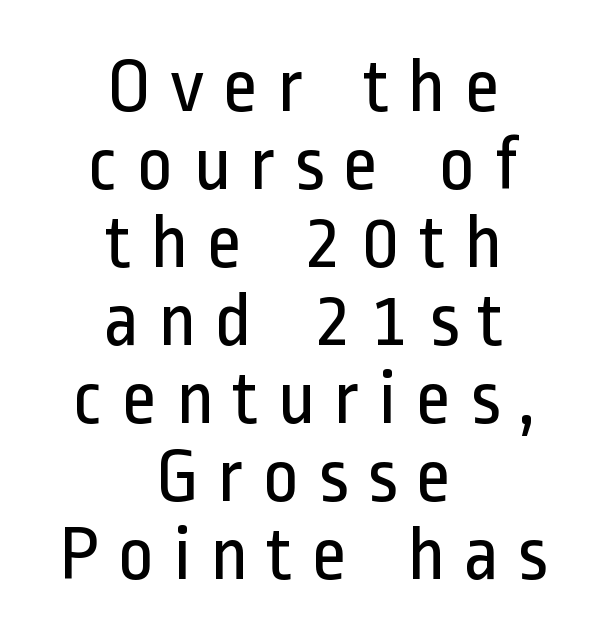
The baseline area is clear. The font is comparable to plain body text, perhaps lighter. The specimen reads as upright at a glance. Successive baselines arrive quickly, one right under another. Casual observation: everything's sitting right in the middle. There is plenty of visible air inserted between adjacent glyphs.
